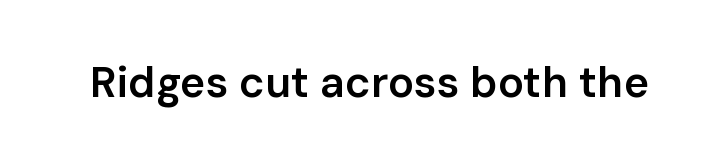
Nope, no serifs anywhere on these letters. Every letter is mildly thick-stroked: semibold rather than bold. It's the straight-up-and-down kind of type. The face used here is proportionally spaced, like ordinary book or web type. Tracking here is standard; glyphs follow each other at the usual distance. The specimen omits any rule beneath the text block's lines.
